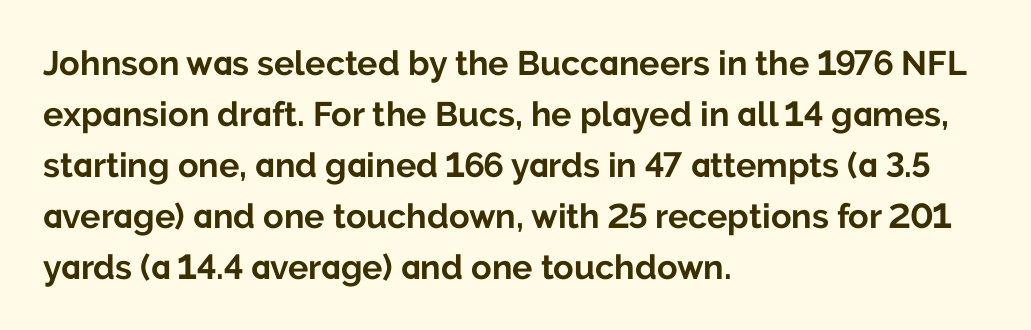
The image shows 34 px bold sans-serif type, upright; set left-aligned, normal line spacing (1.5x), normal letter spacing, not underlined; low stroke contrast and a medium x-height.
